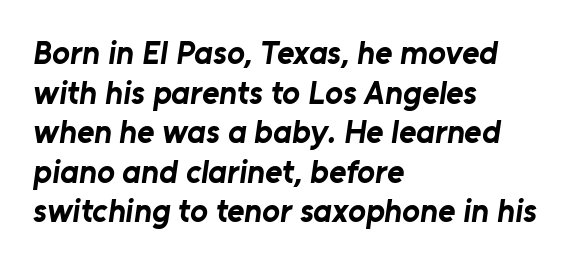
{"serif": "no", "bold": "yes", "weight": "bold", "width": "normal", "stroke_contrast": "low", "x_height": "medium", "monospaced": "no", "underline": "no", "align": "left", "line_spacing_ratio": 1.2, "letter_spacing": "normal", "letter_spacing_em": 0.0, "glyph_px": 33}
